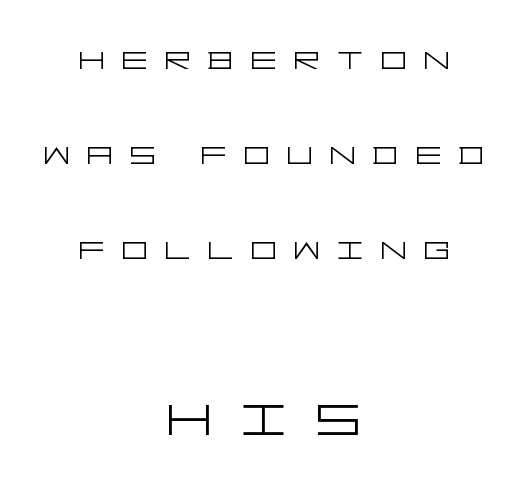
The image shows 71 px light, wide sans-serif type, upright; set centered, loose line spacing (2.32x), unusually wide letter spacing (+0.41 em), not underlined; the second (bottom) block is 1.73x larger; low stroke contrast and a large x-height.
